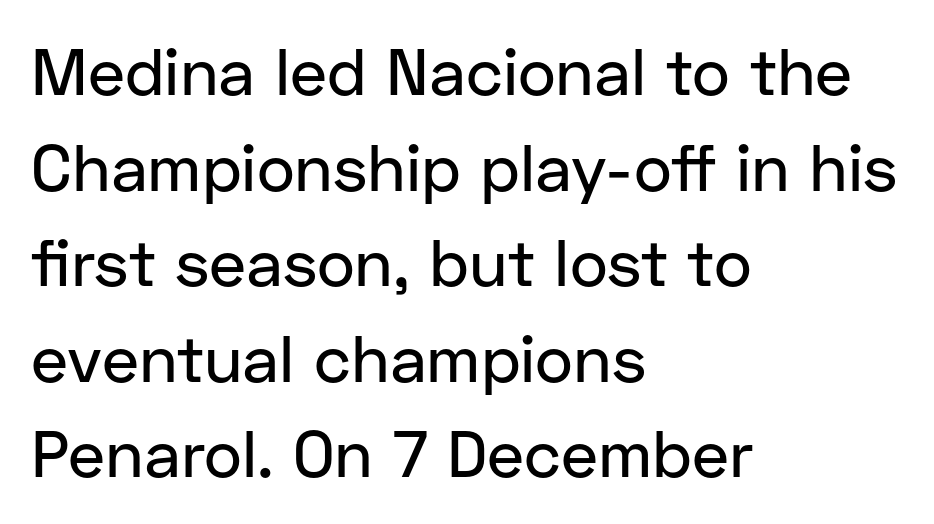
Q: Is the text italic (slanted)? A: No, it is upright.
Q: Is the typeface a serif or a sans-serif typeface? A: Sans-serif.
Q: Is the text underlined? A: No.
Q: How is the paragraph aligned? A: Left-aligned.
Q: Is the spacing between letters normal or unusually wide? A: Normal.
Q: Is the spacing between lines tight, normal or loose? A: Normal.
Q: Width (condensed, normal, or wide)? A: Normal.
Q: Stroke contrast? A: Low.
Q: x-height? A: Medium.
Q: Monospaced? A: No.
